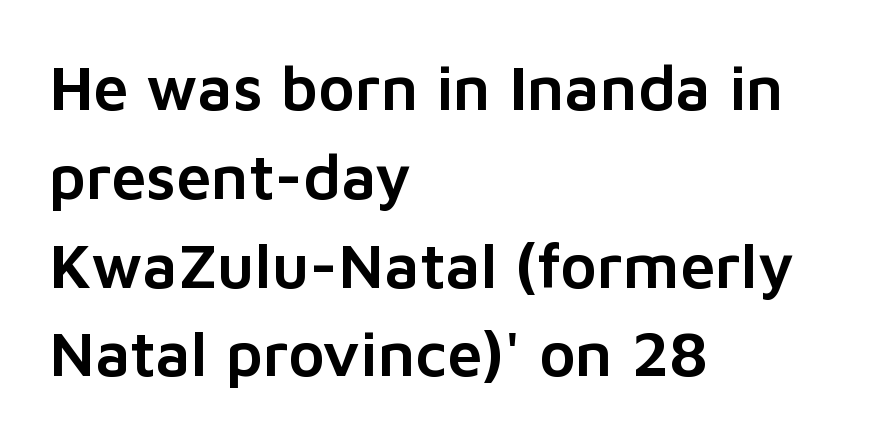
{"serif": "no", "italic": "no", "width": "normal", "stroke_contrast": "low", "x_height": "medium", "monospaced": "no", "underline": "no", "align": "left", "line_spacing": "normal", "line_spacing_ratio": 1.41, "letter_spacing": "normal", "letter_spacing_em": 0.0, "glyph_px": 63}
